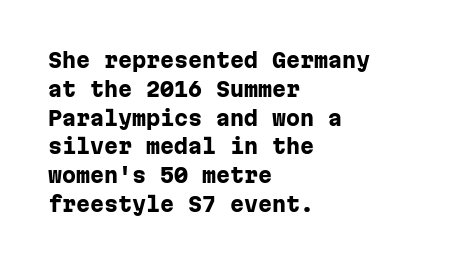
{"italic": "no", "bold": "yes", "underline": "no", "align": "left", "line_spacing": "normal", "line_spacing_ratio": 1.44, "letter_spacing": "normal", "letter_spacing_em": 0.0, "glyph_px": 20}
